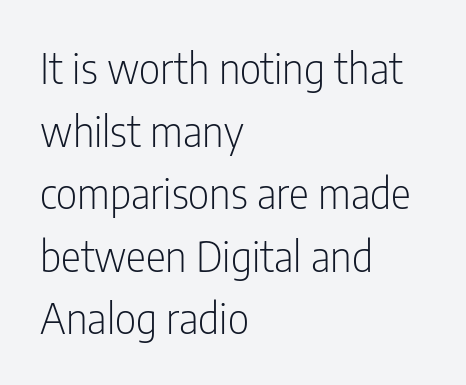
Typographically, this falls in the sans-serif category. Compared with a centered layout, this one pins lines to the left instead. The vertical gap from one line to the next is medium. A typesetter would mark this as roman, not italic.
